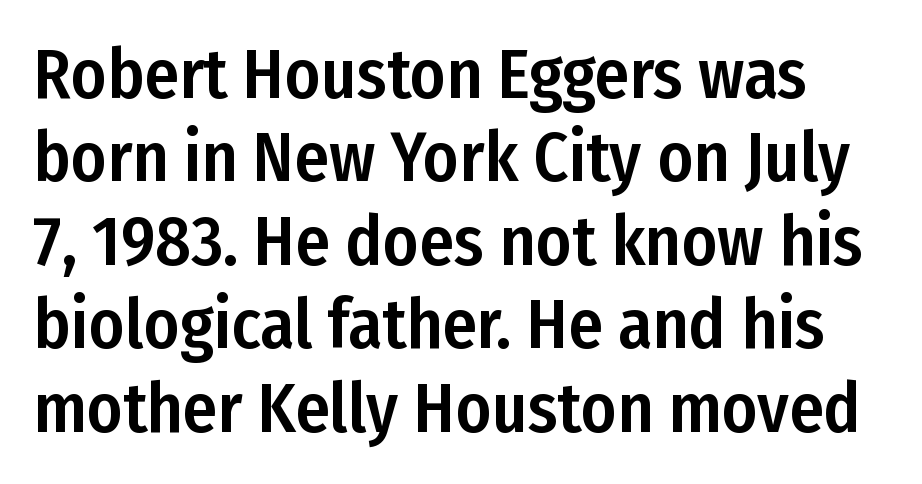
The image shows 69 px condensed sans-serif type, upright; set line spacing 1.21x, normal letter spacing, not underlined; low stroke contrast and a medium x-height.
